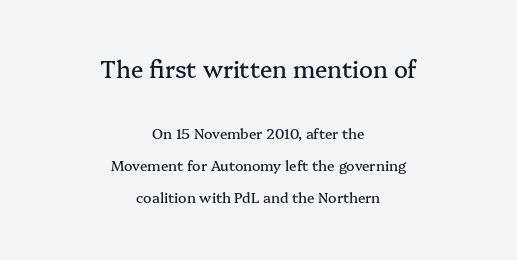
{"italic": "no", "underline": "no", "align": "center", "line_spacing": "loose", "line_spacing_ratio": 2.29, "letter_spacing": "normal", "letter_spacing_em": 0.0, "larger_block": "first", "size_ratio": 1.64, "glyph_px": 23}
